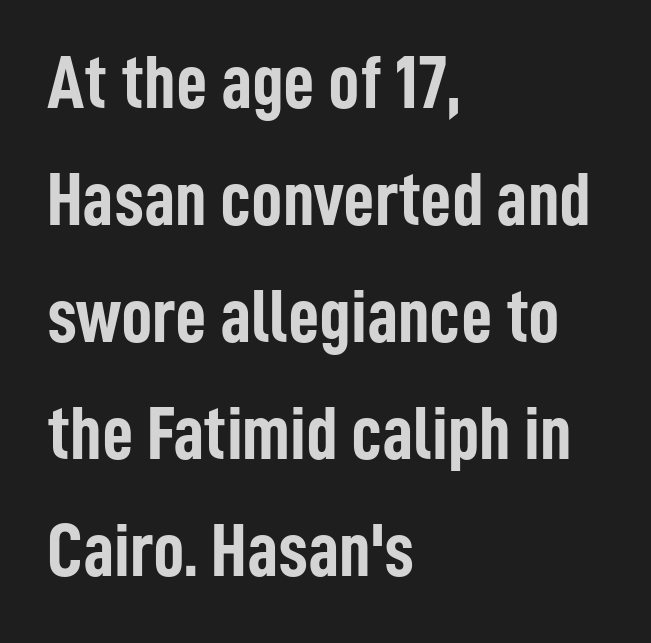
Heavy, bold letterforms. Compared with typical body copy, the letter spacing here is the same. This rendering uses left alignment, leaving the right contour irregular. Every stem runs plumb, perpendicular to the baseline. Interline gaps are of average width in this sample. The space directly below the letters is spotless.
